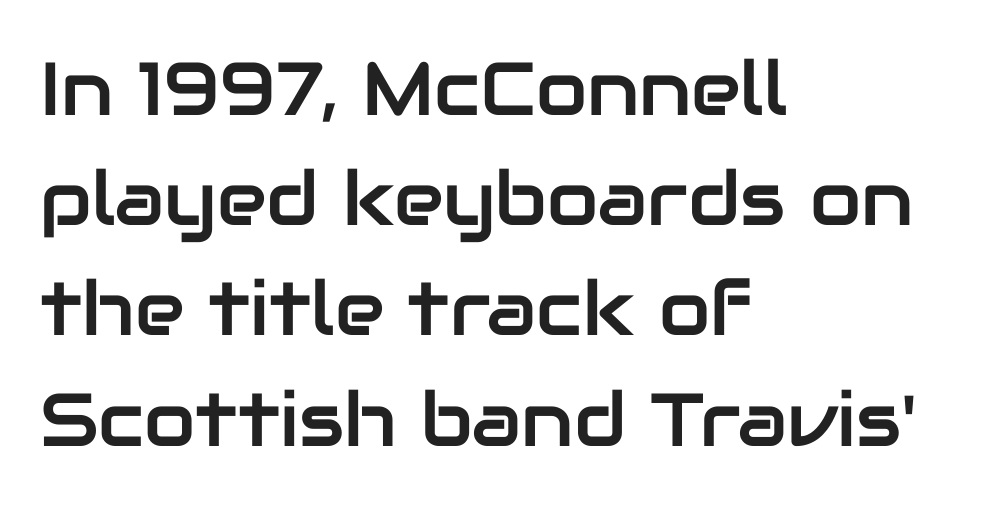
The image shows 75 px sans-serif type, upright; set left-aligned, normal line spacing (1.47x), normal letter spacing, not underlined; low stroke contrast and a medium x-height.
